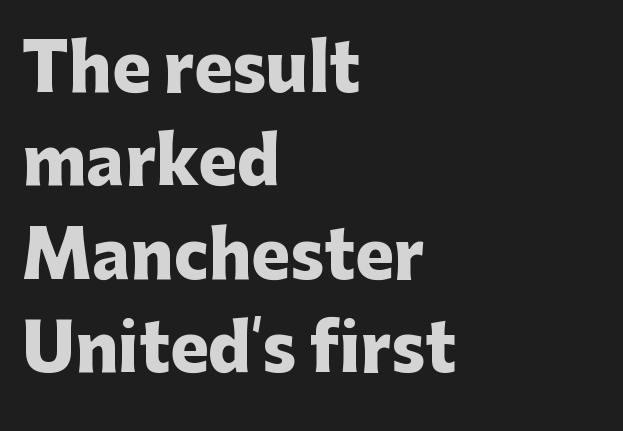
Q: Is the text bold? A: Yes.
Q: Is the text italic (slanted)? A: No, it is upright.
Q: Is the typeface a serif or a sans-serif typeface? A: Sans-serif.
Q: Is the text underlined? A: No.
Q: How is the paragraph aligned? A: Left-aligned.
Q: Is the spacing between letters normal or unusually wide? A: Normal.
Q: Is the spacing between lines tight, normal or loose? A: Normal.
Q: Width (condensed, normal, or wide)? A: Normal.
Q: Stroke contrast? A: Low.
Q: x-height? A: Medium.
Q: Monospaced? A: No.
